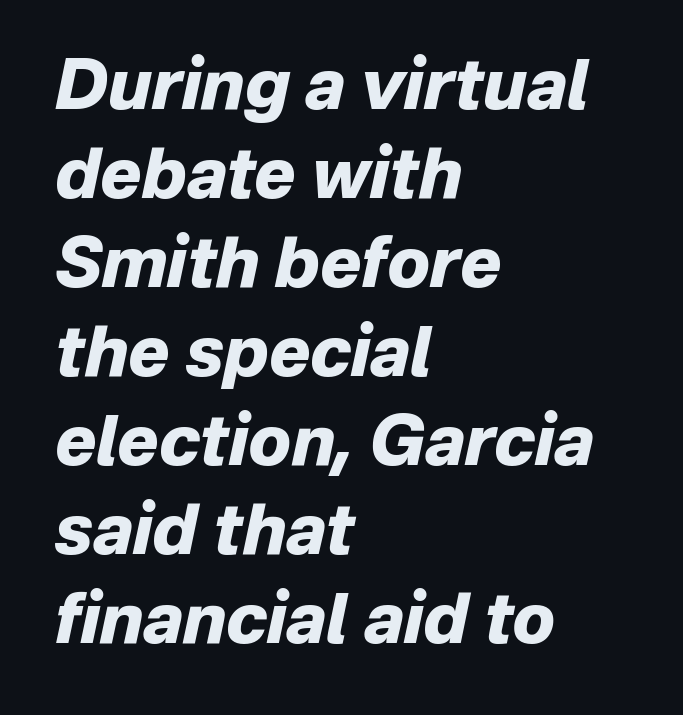
{"italic": "yes", "lean": "right", "slant_degrees": 12, "bold": "yes", "weight": "heavy", "width": "normal", "stroke_contrast": "low", "x_height": "medium", "monospaced": "no", "underline": "no", "align": "left", "line_spacing": "normal", "line_spacing_ratio": 1.29, "letter_spacing": "normal", "letter_spacing_em": 0.0, "glyph_px": 69}
